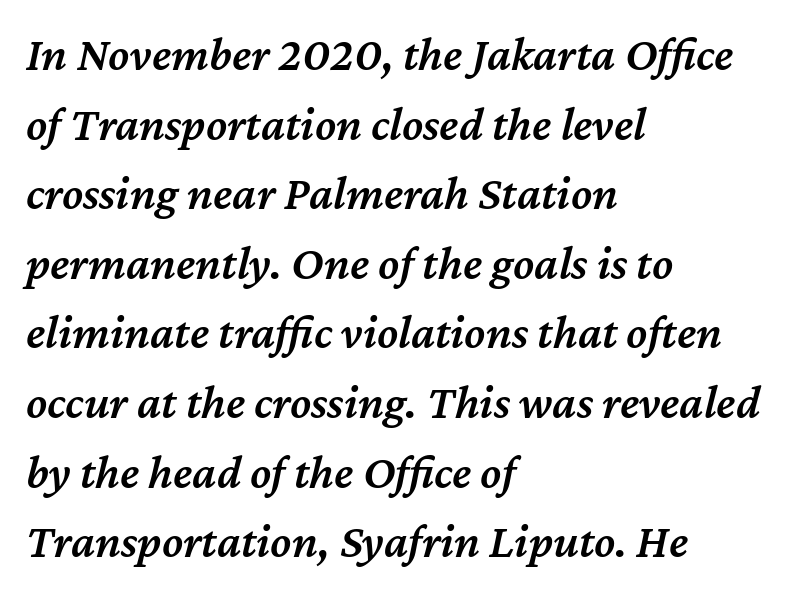
The letters advance in unequal steps, a hallmark of proportional type. Bold? Not quite — semibold, heavier than regular but stopping short. No extra tracking has been applied to these lines. Check under the words: just untouched page.
